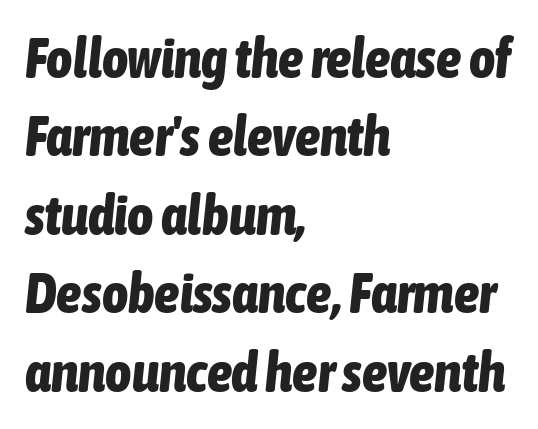
{"italic": "yes", "lean": "right", "slant_degrees": 6, "bold": "yes", "weight": "bold", "width": "condensed", "stroke_contrast": "low", "x_height": "medium", "monospaced": "no", "underline": "no", "align": "left", "line_spacing": "normal", "line_spacing_ratio": 1.4, "letter_spacing": "normal", "letter_spacing_em": 0.0, "glyph_px": 56}
